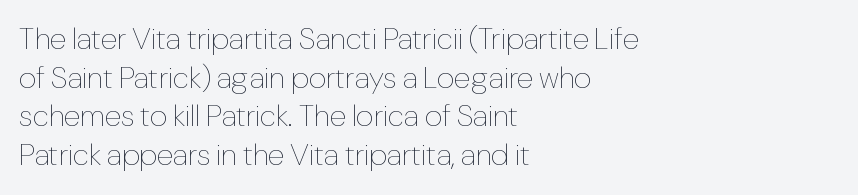
{"italic": "no", "bold": "no", "weight": "thin", "width": "normal", "stroke_contrast": "low", "x_height": "medium", "monospaced": "no", "underline": "no", "align": "left", "line_spacing": "normal", "line_spacing_ratio": 1.29, "letter_spacing": "normal", "letter_spacing_em": 0.0, "glyph_px": 30}
